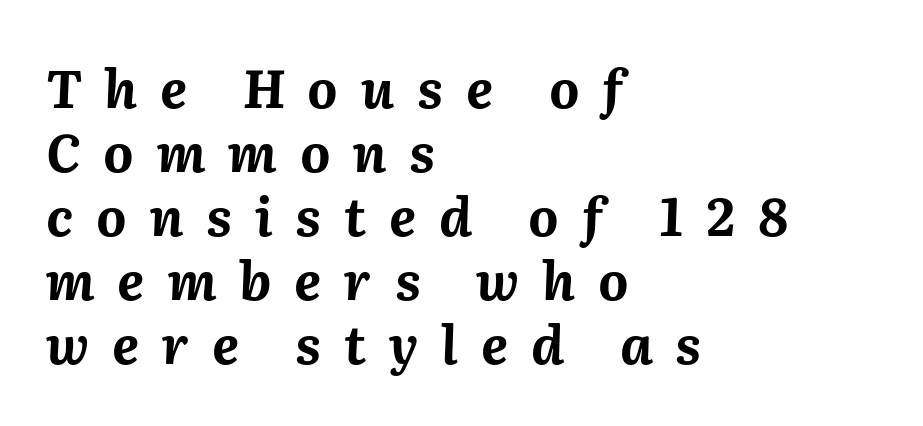
The image shows 52 px bold type, italic (leaning right); set left-aligned, line spacing 1.23x, unusually wide letter spacing (+0.44 em), not underlined; medium stroke contrast and a medium x-height.
